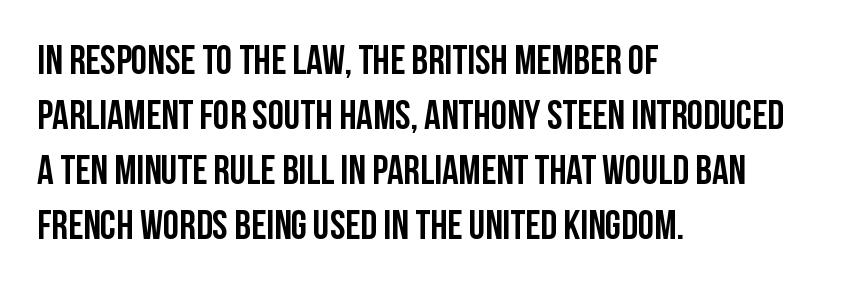
{"serif": "no", "italic": "no", "width": "condensed", "stroke_contrast": "low", "x_height": "large", "monospaced": "no", "underline": "no", "align": "left", "line_spacing": "normal", "line_spacing_ratio": 1.34, "letter_spacing": "normal", "letter_spacing_em": 0.0, "glyph_px": 41}
